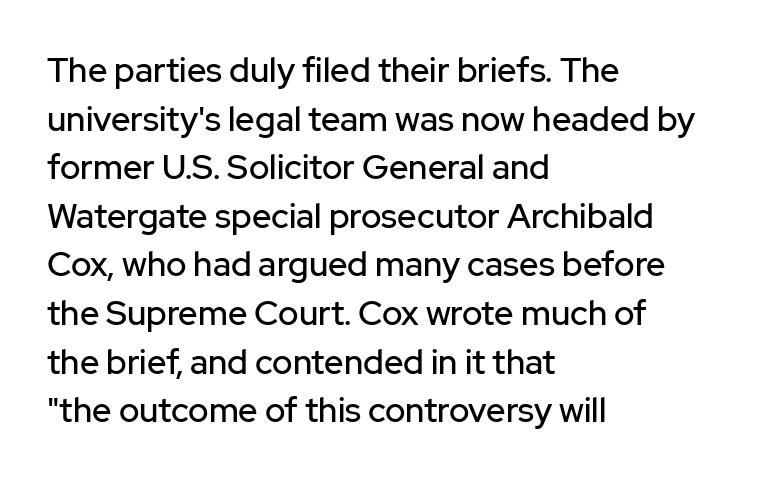
The type sits square on the baseline with zero lean. Reading down the column, the eye jumps a familiar distance to each next line. What kind of face is this? One without serifs — a sans. A classic flush-left, rag-right setting is used for this passage.
